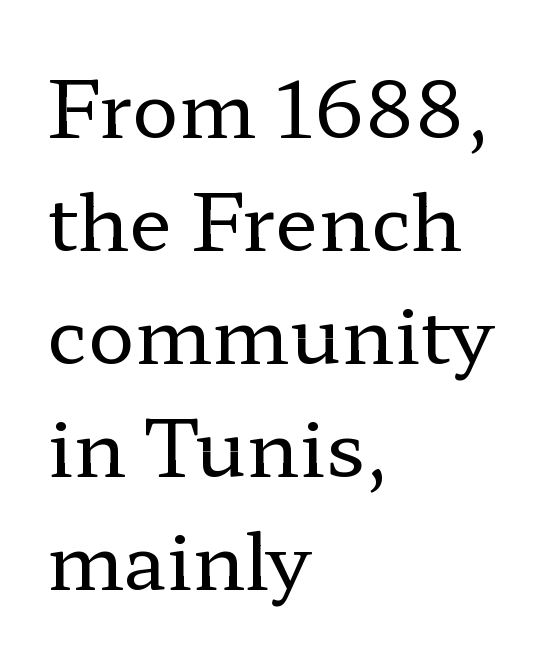
{"serif": "yes", "italic": "no", "bold": "no", "weight": "regular", "width": "wide", "stroke_contrast": "low", "x_height": "medium", "monospaced": "no", "underline": "no", "align": "left", "line_spacing": "normal", "line_spacing_ratio": 1.45, "letter_spacing": "normal", "letter_spacing_em": 0.0, "glyph_px": 78}
